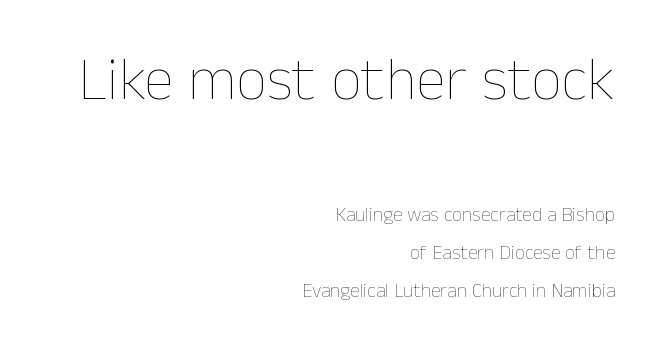
The image shows 61 px thin type, upright; set right-aligned, line spacing 1.88x, normal letter spacing, not underlined; the first (top) block is 3.05x larger; low stroke contrast and a medium x-height.
